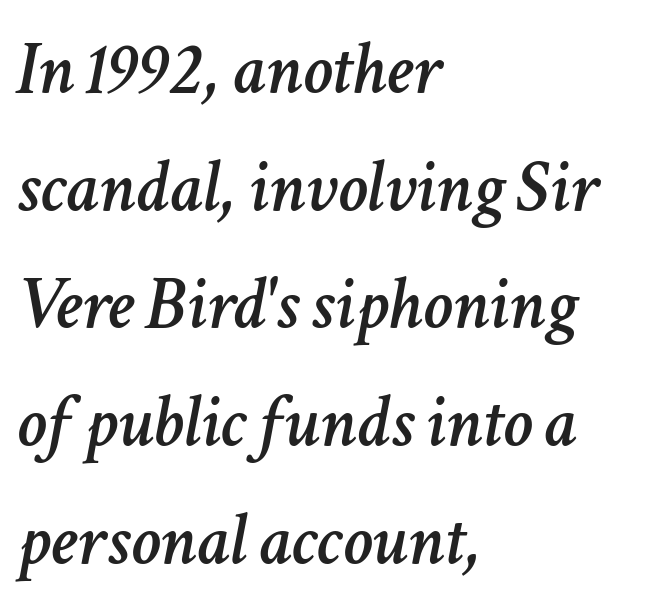
Italic? Definitely — the glyphs are oblique. Type without underlining. The passage shown has conventional tracking throughout. Think of a printed novel: that variable character pitch is what you see here.
